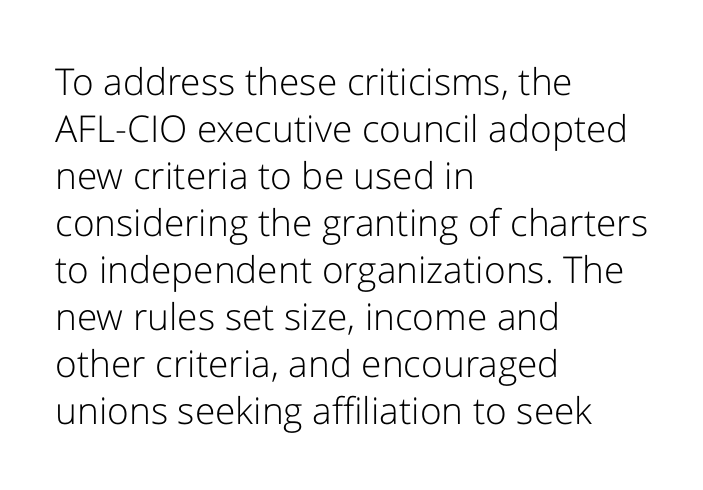
The image shows 37 px light sans-serif type, upright; set left-aligned, normal line spacing (1.27x), normal letter spacing, not underlined; low stroke contrast and a medium x-height.
